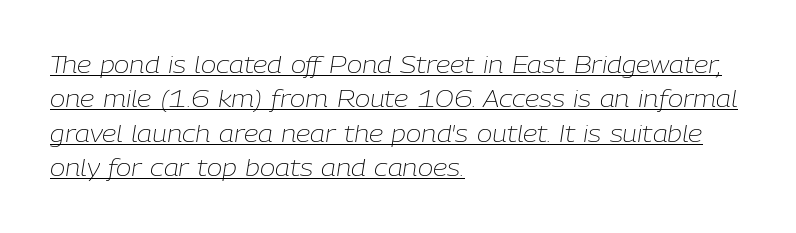
The image shows 23 px text type, italic (leaning right); set left-aligned, normal line spacing (1.5x), normal letter spacing, underlined.
